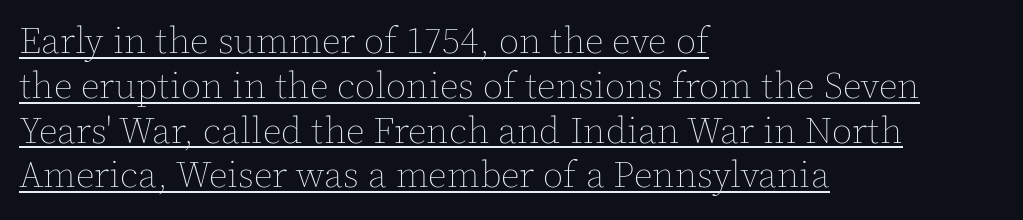
A typographer would call this underscored text. The letterforms sit at book weight or below. Is the letter spacing exaggerated? No — it looks like the ordinary default. The lines are quadded left. Posture: vertical.
